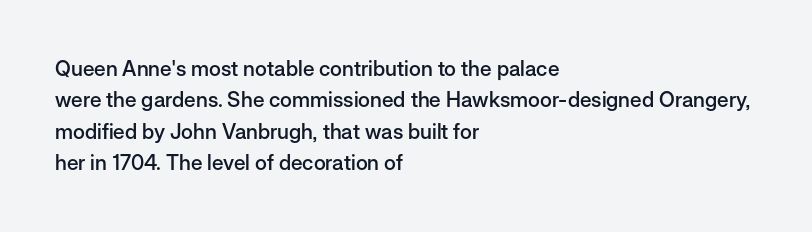
{"italic": "no", "bold": "semi", "underline": "no", "align": "left", "line_spacing": "normal", "line_spacing_ratio": 1.5, "letter_spacing": "normal", "letter_spacing_em": 0.0, "glyph_px": 21}
